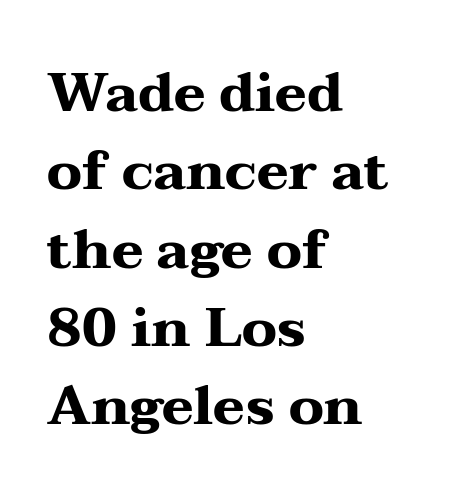
The horizontal fit of the characters is conventional and even. The font family rendered here belongs to the serif group. The space beneath each line is pristine and unruled. Typesetter's note: full bold, strokes at maximum text heaviness.
